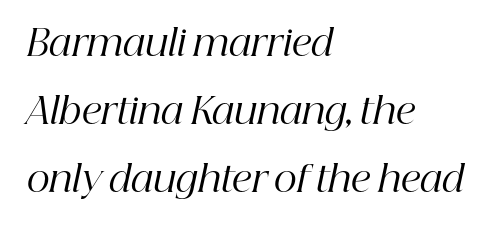
Q: Is the text bold? A: No.
Q: Is the text italic (slanted)? A: Yes, it leans right by about 12 degrees.
Q: Is the typeface a serif or a sans-serif typeface? A: Serif.
Q: Is the text underlined? A: No.
Q: How is the paragraph aligned? A: Left-aligned.
Q: Is the spacing between letters normal or unusually wide? A: Normal.
Q: Width (condensed, normal, or wide)? A: Normal.
Q: Stroke contrast? A: High.
Q: x-height? A: Medium.
Q: Monospaced? A: No.
